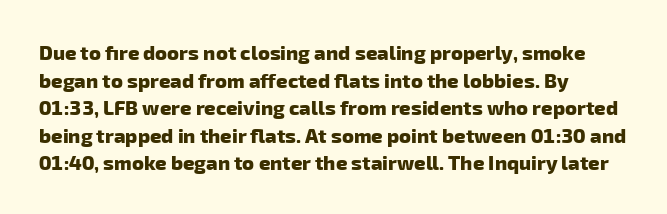
Q: Is the text bold? A: Yes.
Q: Is the text underlined? A: No.
Q: How is the paragraph aligned? A: Left-aligned.
Q: Is the spacing between letters normal or unusually wide? A: Normal.
Q: Is the spacing between lines tight, normal or loose? A: Normal.
